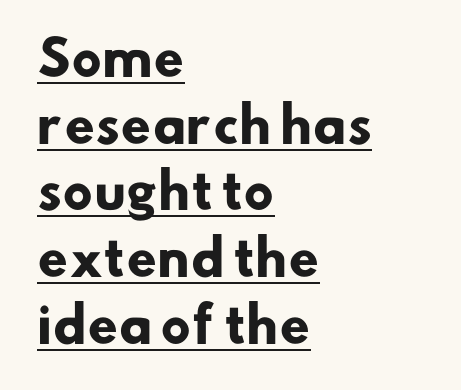
Q: Is the text bold? A: Yes.
Q: Is the typeface a serif or a sans-serif typeface? A: Sans-serif.
Q: Is the text underlined? A: Yes.
Q: How is the paragraph aligned? A: Left-aligned.
Q: Is the spacing between letters normal or unusually wide? A: Normal.
Q: Is the spacing between lines tight, normal or loose? A: Normal.
Q: Width (condensed, normal, or wide)? A: Normal.
Q: Stroke contrast? A: Low.
Q: x-height? A: Small.
Q: Monospaced? A: No.
